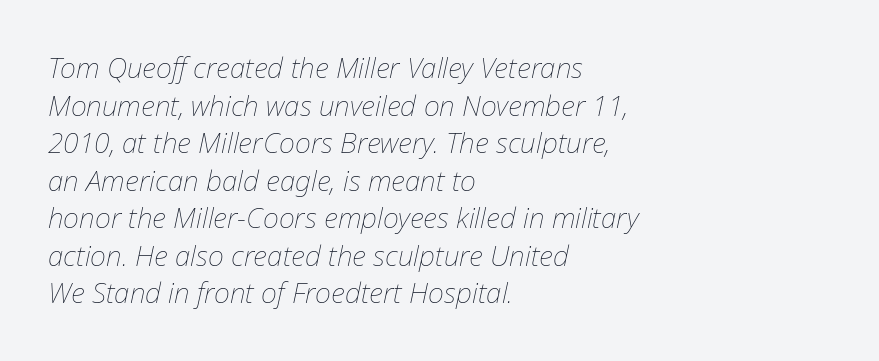
{"italic": "yes", "lean": "right", "slant_degrees": 12, "bold": "no", "weight": "thin", "width": "normal", "stroke_contrast": "low", "x_height": "medium", "monospaced": "no", "underline": "no", "align": "left", "line_spacing": "normal", "line_spacing_ratio": 1.34, "letter_spacing": "normal", "letter_spacing_em": 0.0, "glyph_px": 28}
